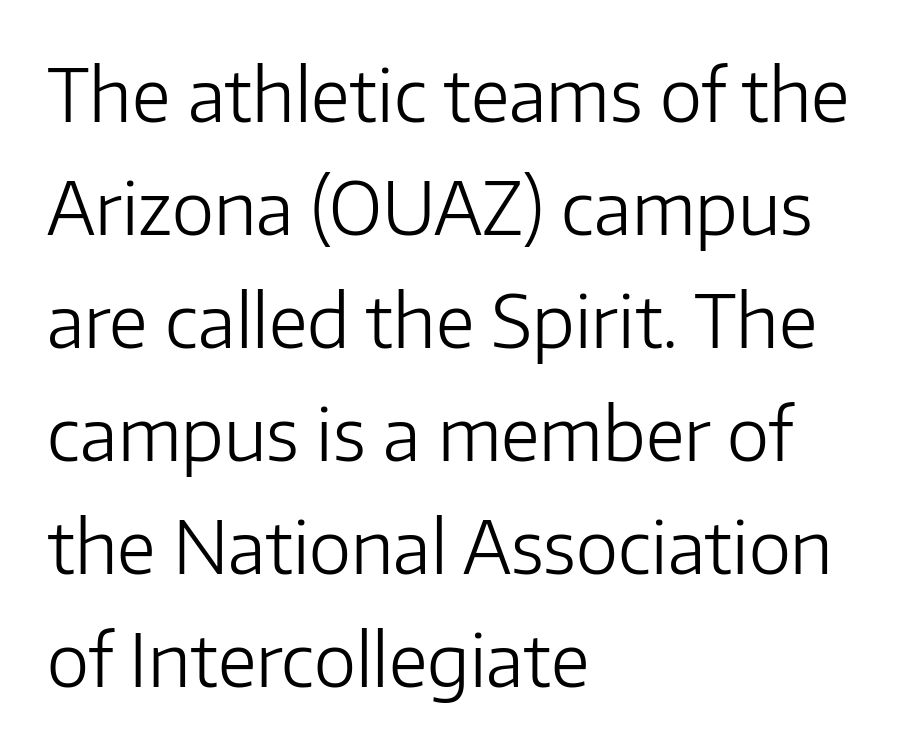
{"serif": "no", "italic": "no", "bold": "no", "weight": "light", "width": "normal", "stroke_contrast": "low", "x_height": "medium", "monospaced": "no", "underline": "no", "align": "left", "line_spacing": "normal", "line_spacing_ratio": 1.57, "letter_spacing": "normal", "letter_spacing_em": 0.0, "glyph_px": 72}
